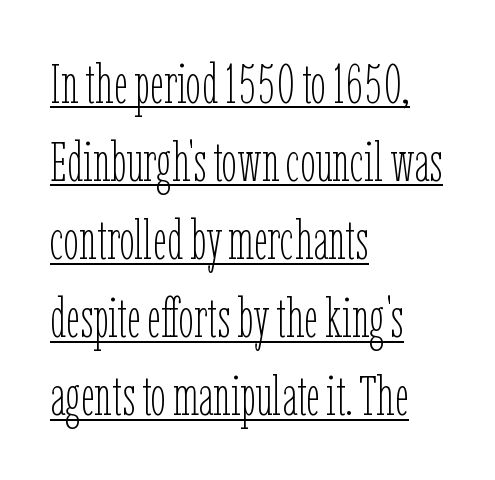
The image shows 55 px thin, condensed type, upright; set left-aligned, normal line spacing (1.42x), normal letter spacing, underlined; low stroke contrast and a medium x-height.
